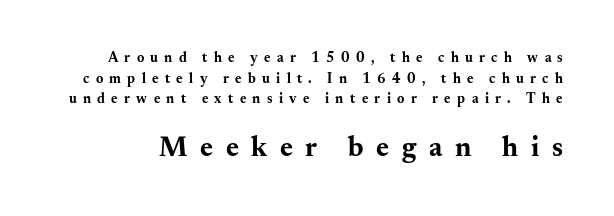
{"serif": "yes", "italic": "no", "bold": "yes", "weight": "bold", "width": "wide", "stroke_contrast": "medium", "x_height": "small", "monospaced": "no", "underline": "no", "line_spacing": "normal", "line_spacing_ratio": 1.47, "letter_spacing": "wide", "letter_spacing_em": 0.45, "larger_block": "second", "size_ratio": 2.0, "glyph_px": 28}
